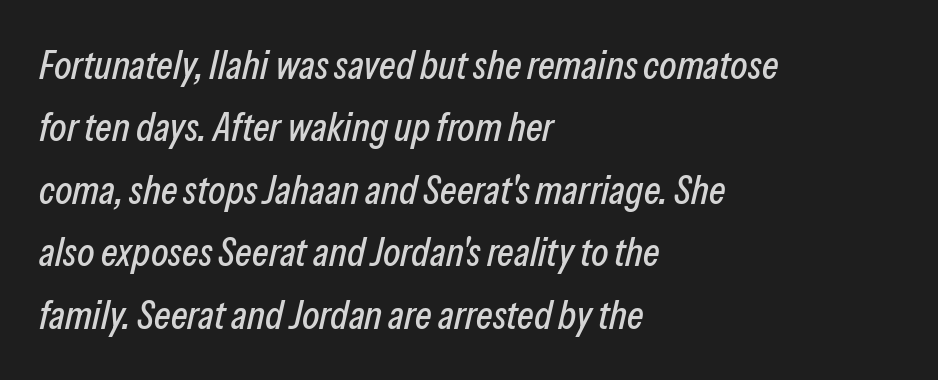
The passage shown is not underscored anywhere. Nothing unusual about the tracking: characters are spaced as the font intends. Regular leading. Left-aligned paragraph, ragged on the right. If you drew a line through each stem, it would be angled. Character widths vary here, with narrow letters taking less room than wide ones.
